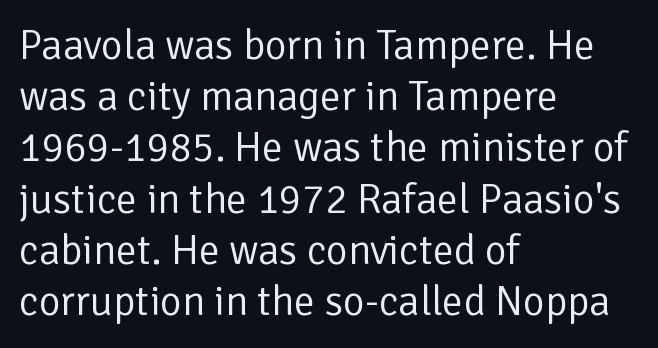
The image shows 42 px regular-weight sans-serif type, upright; set left-aligned, line spacing 1.22x, normal letter spacing, not underlined; low stroke contrast and a medium x-height.
